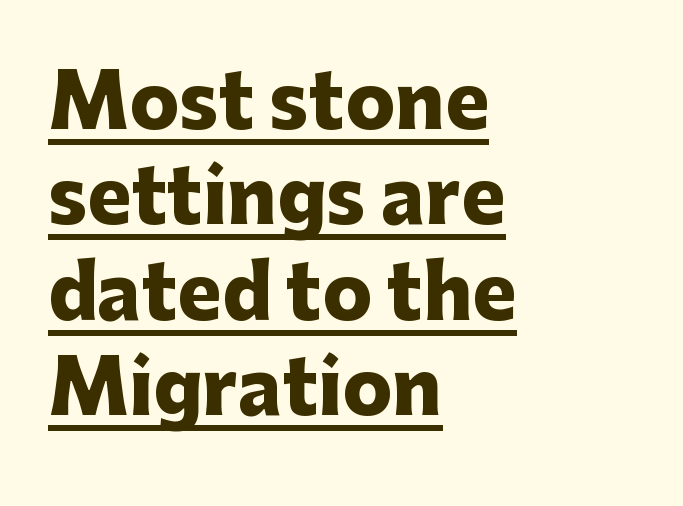
Pretty heavy lettering here — definitely bold. Character widths vary here, with narrow letters taking less room than wide ones. Look at the bottom of the vertical strokes: they stop flat, with no serifs. This rendering uses left alignment, leaving the right contour irregular.
